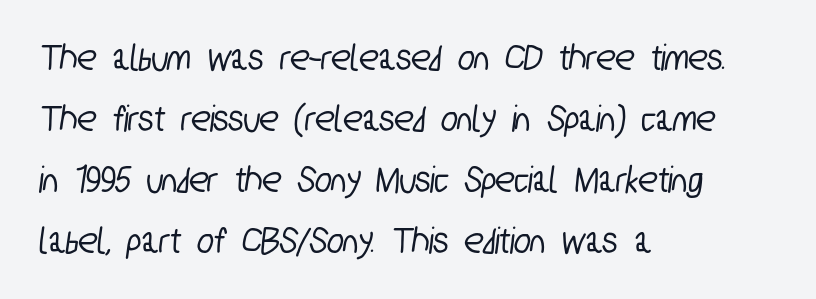
{"serif": "no", "width": "condensed", "stroke_contrast": "low", "x_height": "medium", "monospaced": "no", "underline": "no", "align": "left", "line_spacing": "normal", "line_spacing_ratio": 1.56, "letter_spacing": "normal", "letter_spacing_em": 0.0, "glyph_px": 39}
